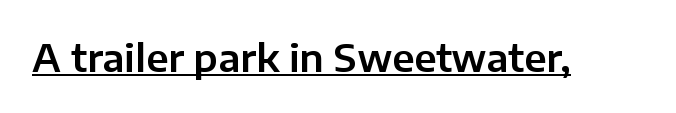
Q: Is the text italic (slanted)? A: No, it is upright.
Q: Is the typeface a serif or a sans-serif typeface? A: Sans-serif.
Q: Is the text underlined? A: Yes.
Q: Is the spacing between letters normal or unusually wide? A: Normal.
Q: Width (condensed, normal, or wide)? A: Normal.
Q: Stroke contrast? A: Low.
Q: x-height? A: Medium.
Q: Monospaced? A: No.
